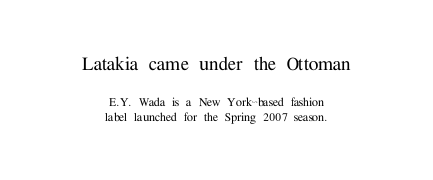
Q: Is the text italic (slanted)? A: No, it is upright.
Q: Is the text underlined? A: No.
Q: How is the paragraph aligned? A: Centered.
Q: Is the spacing between letters normal or unusually wide? A: Normal.
Q: Is the spacing between lines tight, normal or loose? A: Tight.
Q: Which block of text is set in a larger size, the first (top) or the second (bottom)? A: The first (top) one.
